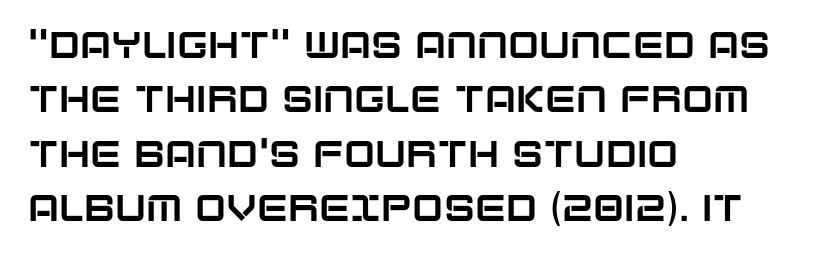
The image shows 37 px sans-serif type, upright; set left-aligned, normal line spacing (1.47x), normal letter spacing, not underlined; low stroke contrast and a large x-height.
